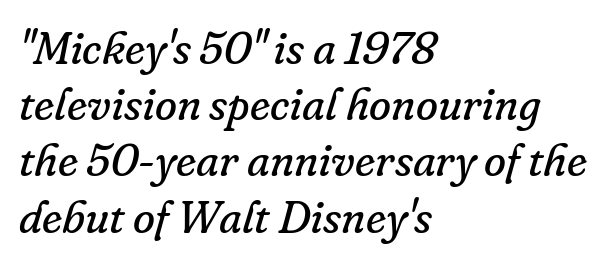
{"serif": "yes", "italic": "yes", "lean": "right", "slant_degrees": 16, "bold": "no", "weight": "regular", "width": "normal", "stroke_contrast": "low", "x_height": "small", "monospaced": "no", "underline": "no", "align": "left", "line_spacing": "normal", "line_spacing_ratio": 1.25, "letter_spacing": "normal", "letter_spacing_em": 0.0, "glyph_px": 45}
